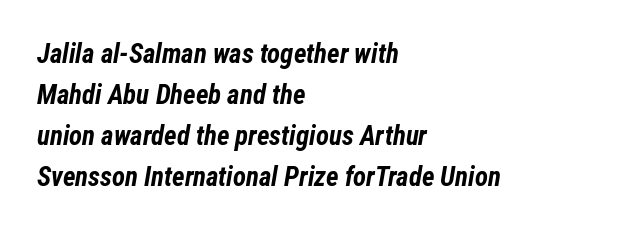
Q: Is the text bold? A: Yes.
Q: Is the text italic (slanted)? A: Yes, it leans right by about 12 degrees.
Q: Is the text underlined? A: No.
Q: How is the paragraph aligned? A: Left-aligned.
Q: Is the spacing between letters normal or unusually wide? A: Normal.
Q: Is the spacing between lines tight, normal or loose? A: Normal.
